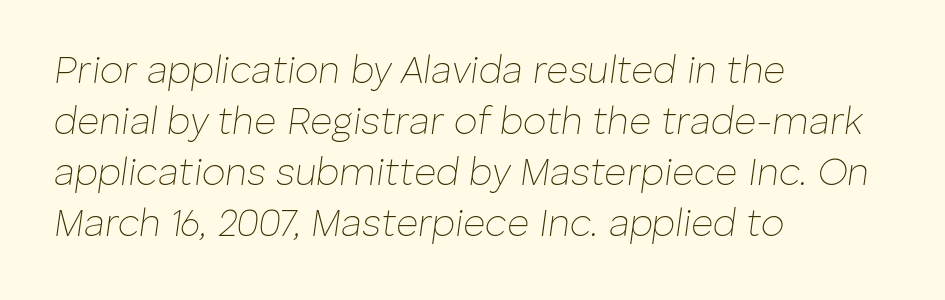
Q: Is the text bold? A: No.
Q: Is the text italic (slanted)? A: Yes, it leans right by about 8 degrees.
Q: Is the text underlined? A: No.
Q: How is the paragraph aligned? A: Left-aligned.
Q: Is the spacing between letters normal or unusually wide? A: Normal.
Q: Is the spacing between lines tight, normal or loose? A: Normal.
Q: Width (condensed, normal, or wide)? A: Normal.
Q: Stroke contrast? A: Low.
Q: x-height? A: Medium.
Q: Monospaced? A: No.
